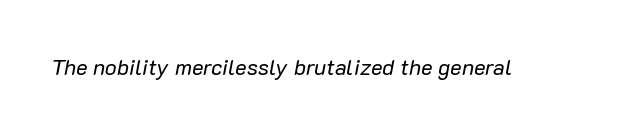
The image shows 22 px text type, italic (leaning right); set normal letter spacing, not underlined.
